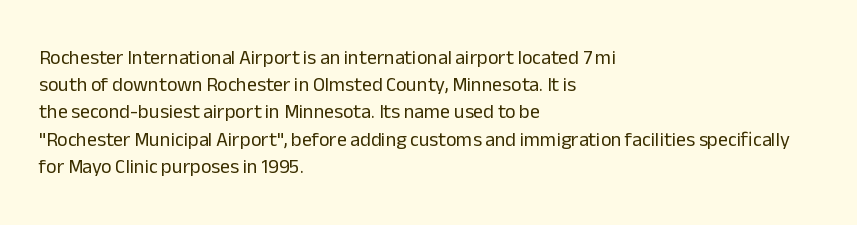
The text block is weighted toward the left margin, trailing off unevenly rightward. Summary of vertical rhythm: regular, with standard interline spacing. Spacing between characters is what you'd get straight out of the box. The letterforms sit at book weight or below.
